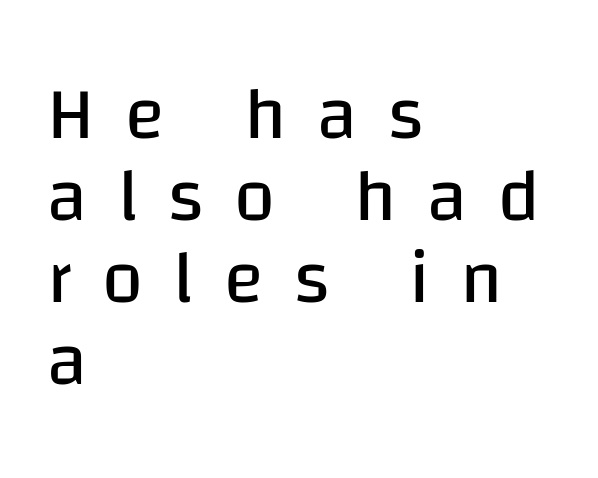
The text block is weighted toward the left margin, trailing off unevenly rightward. Observe the absence of serifs on each vertical stroke in this sample. Unlike italic type, these characters show no tilt at all. Do the characters align in a grid? No, the font is proportional. Weight class: somewhere from thin through regular.
